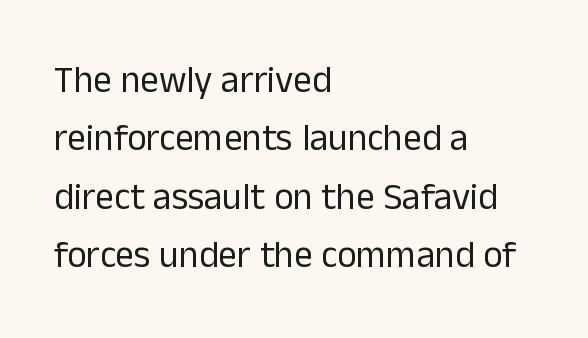
The image shows 37 px regular-weight sans-serif type, upright; set left-aligned, normal line spacing (1.58x), normal letter spacing, not underlined; low stroke contrast and a medium x-height.
